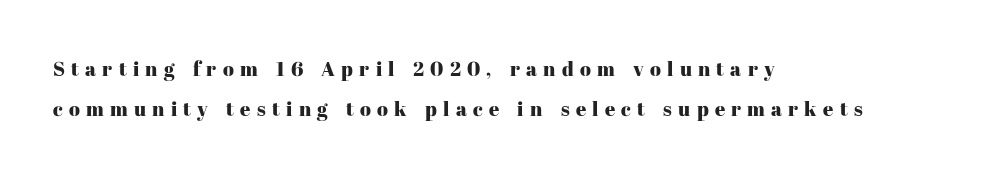
This sample uses expanded letter spacing, leaving extra air between glyphs. This sample uses an upright cut, with every glyph sitting square on the baseline. Where is the straight margin? On the left. The baseline area is clear. How would I describe the line gaps? Wide and relaxed.
